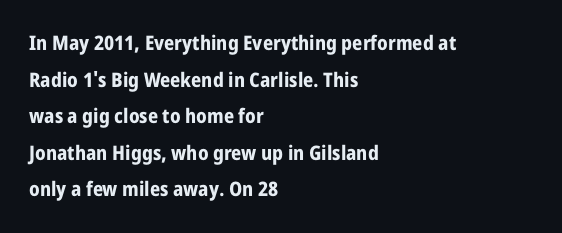
The image shows 20 px bold type, upright; set left-aligned, line spacing 1.83x, normal letter spacing, not underlined.
